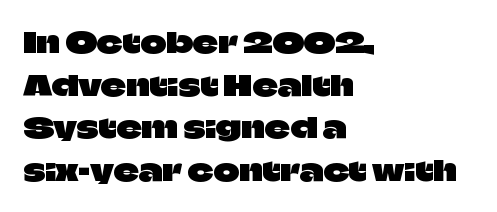
{"serif": "no", "italic": "no", "width": "normal", "stroke_contrast": "low", "x_height": "large", "monospaced": "no", "underline": "no", "align": "left", "line_spacing": "normal", "line_spacing_ratio": 1.52, "letter_spacing": "normal", "letter_spacing_em": 0.0, "glyph_px": 28}
